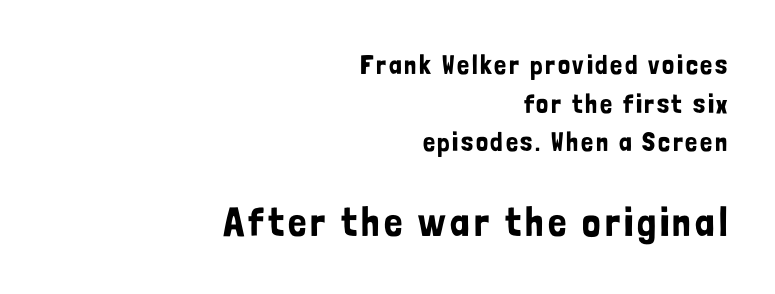
The image shows 41 px condensed sans-serif type, upright; set right-aligned, normal line spacing (1.43x), not underlined; the second (bottom) block is 1.52x larger; low stroke contrast and a medium x-height.
